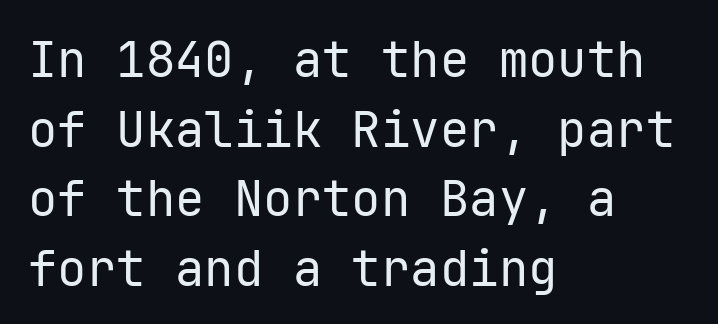
Q: Is the text bold? A: No.
Q: Is the text italic (slanted)? A: No, it is upright.
Q: Is the typeface a serif or a sans-serif typeface? A: Sans-serif.
Q: Is the text underlined? A: No.
Q: How is the paragraph aligned? A: Left-aligned.
Q: Is the spacing between letters normal or unusually wide? A: Normal.
Q: Is the spacing between lines tight, normal or loose? A: Normal.
Q: Width (condensed, normal, or wide)? A: Normal.
Q: Stroke contrast? A: Low.
Q: x-height? A: Medium.
Q: Monospaced? A: Yes.
